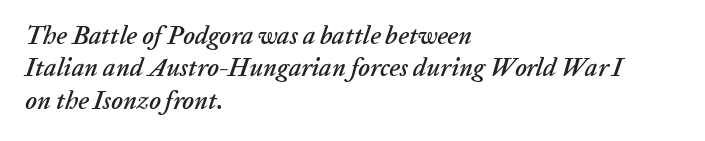
Q: Is the text italic (slanted)? A: Yes, it leans right by about 20 degrees.
Q: Is the text underlined? A: No.
Q: How is the paragraph aligned? A: Left-aligned.
Q: Is the spacing between letters normal or unusually wide? A: Normal.
Q: Is the spacing between lines tight, normal or loose? A: Normal.
